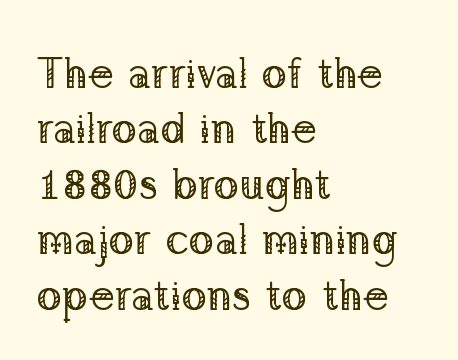
Q: Is the text bold? A: No.
Q: Is the text italic (slanted)? A: No, it is upright.
Q: Is the typeface a serif or a sans-serif typeface? A: Serif.
Q: Is the text underlined? A: No.
Q: How is the paragraph aligned? A: Left-aligned.
Q: Is the spacing between letters normal or unusually wide? A: Normal.
Q: Is the spacing between lines tight, normal or loose? A: Normal.
Q: Width (condensed, normal, or wide)? A: Normal.
Q: Stroke contrast? A: Low.
Q: x-height? A: Medium.
Q: Monospaced? A: No.
